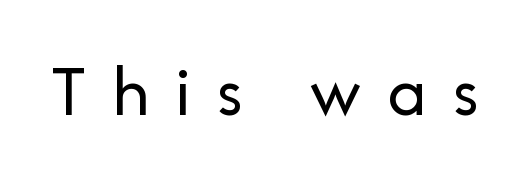
The image shows 76 px regular-weight sans-serif type, upright; set unusually wide letter spacing (+0.33 em), not underlined; low stroke contrast and a medium x-height.
